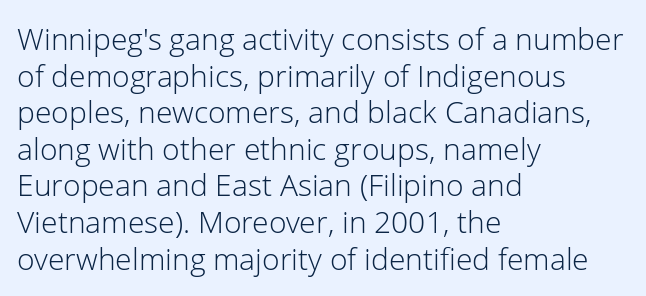
Classification — sans serif. Each letter keeps its own natural width here, so spacing adapts to shape. Check under the words: just untouched page. Observe the ordinary spacing: letters are neighbours, not strangers. This sample uses an upright cut, with every glyph sitting square on the baseline.
